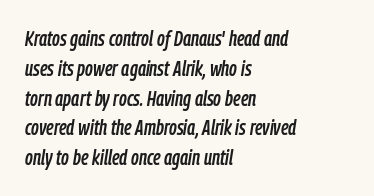
The image shows 21 px text type, italic (leaning right); set left-aligned, normal line spacing (1.42x), normal letter spacing, not underlined.
